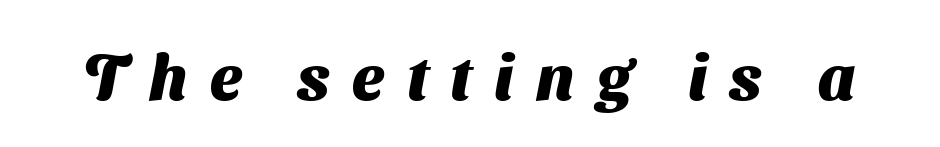
Honestly, there is no underline to notice here at all. Serifs: no, the terminals of the letterforms are clean. In terms of letterspacing, this is a distinctly airy, spread setting. On the weight axis this lands at bold, roughly 700.
